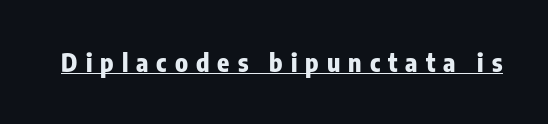
The image shows 25 px bold type, upright; set unusually wide letter spacing (+0.32 em), underlined.
